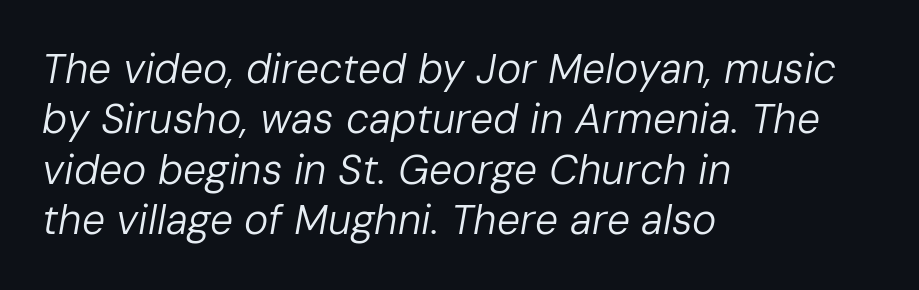
Q: Is the text bold? A: No.
Q: Is the text italic (slanted)? A: Yes, it leans right by about 10 degrees.
Q: Is the text underlined? A: No.
Q: How is the paragraph aligned? A: Left-aligned.
Q: Is the spacing between letters normal or unusually wide? A: Normal.
Q: Width (condensed, normal, or wide)? A: Normal.
Q: Stroke contrast? A: Low.
Q: x-height? A: Medium.
Q: Monospaced? A: No.
